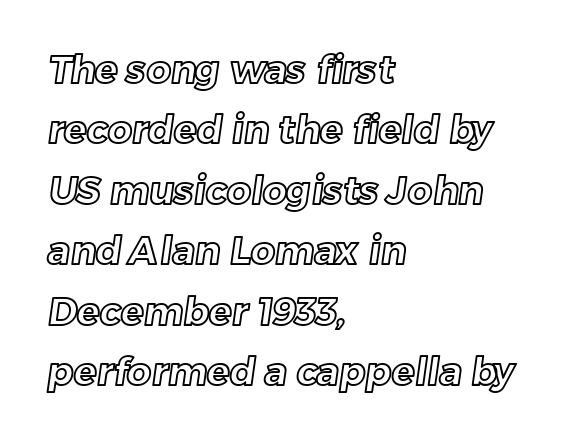
Words float on clear page, feet unadorned. This sample has the flowing, uneven cadence of proportional lettering. The rag falls on the right side of this text block. The passage shown stacks its lines at a standard gap.
